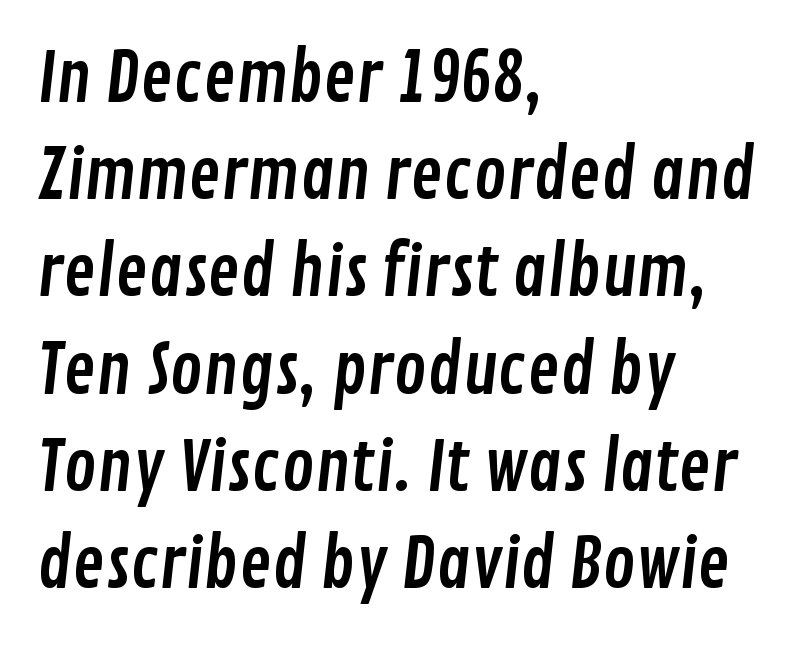
The image shows 68 px condensed sans-serif type; set left-aligned, normal line spacing (1.43x), normal letter spacing, not underlined; low stroke contrast and a medium x-height.
